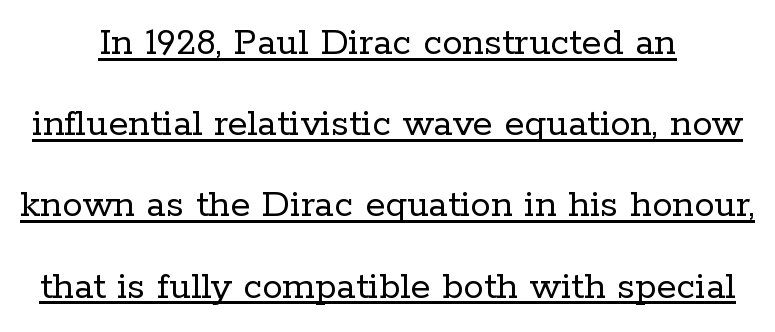
{"serif": "yes", "italic": "no", "bold": "no", "weight": "regular", "width": "normal", "stroke_contrast": "low", "x_height": "medium", "monospaced": "no", "underline": "yes", "align": "center", "line_spacing": "loose", "line_spacing_ratio": 1.98, "letter_spacing": "normal", "letter_spacing_em": 0.0, "glyph_px": 41}
